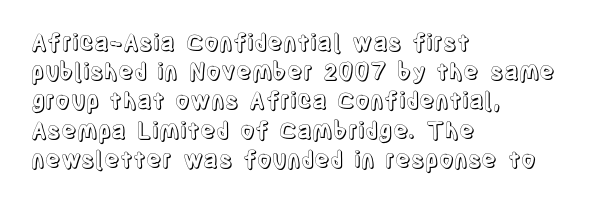
Q: Is the text italic (slanted)? A: No, it is upright.
Q: Is the text underlined? A: No.
Q: How is the paragraph aligned? A: Left-aligned.
Q: Is the spacing between letters normal or unusually wide? A: Normal.
Q: Is the spacing between lines tight, normal or loose? A: Normal.
